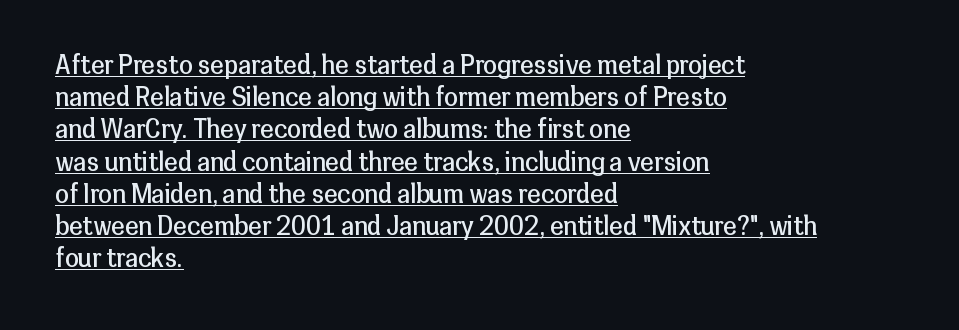
Q: Is the text bold? A: No.
Q: Is the text italic (slanted)? A: No, it is upright.
Q: Is the text underlined? A: Yes.
Q: How is the paragraph aligned? A: Left-aligned.
Q: Is the spacing between letters normal or unusually wide? A: Normal.
Q: Is the spacing between lines tight, normal or loose? A: Normal.
